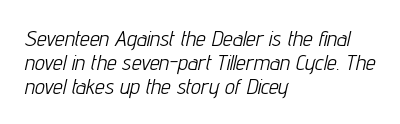
Q: Is the text bold? A: No.
Q: Is the text italic (slanted)? A: Yes, it leans right by about 12 degrees.
Q: Is the text underlined? A: No.
Q: How is the paragraph aligned? A: Left-aligned.
Q: Is the spacing between letters normal or unusually wide? A: Normal.
Q: Is the spacing between lines tight, normal or loose? A: Tight.
